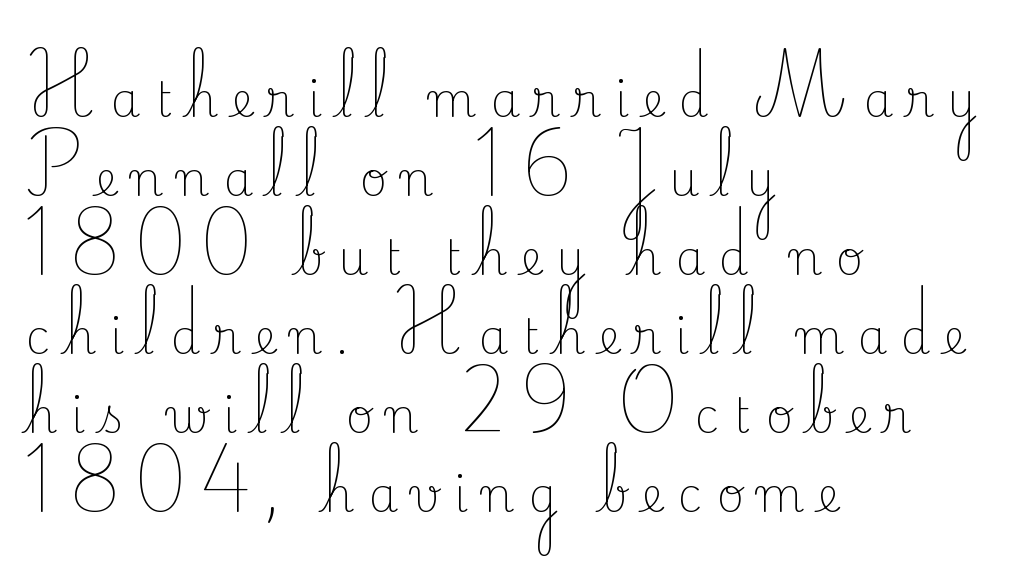
The image shows 47 px light serif type, upright; set left-aligned, normal line spacing (1.68x), unusually wide letter spacing (+0.3 em), not underlined; low stroke contrast and a small x-height.
